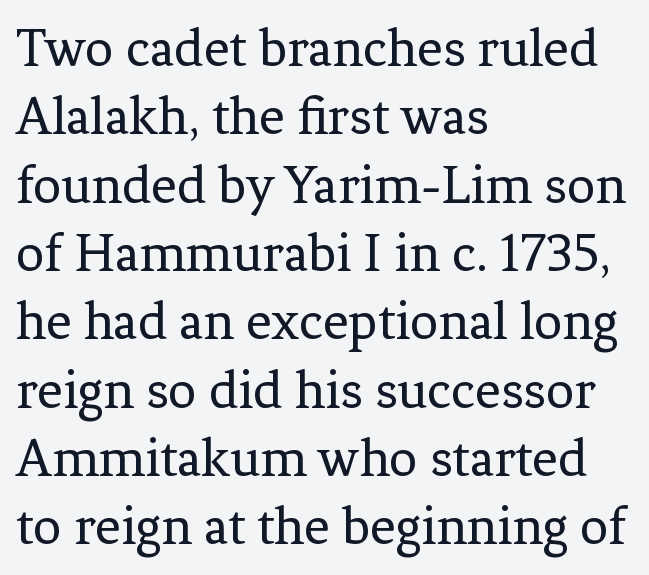
Q: Is the text bold? A: No.
Q: Is the text italic (slanted)? A: No, it is upright.
Q: Is the typeface a serif or a sans-serif typeface? A: Serif.
Q: Is the text underlined? A: No.
Q: How is the paragraph aligned? A: Left-aligned.
Q: Is the spacing between letters normal or unusually wide? A: Normal.
Q: Width (condensed, normal, or wide)? A: Normal.
Q: Stroke contrast? A: Low.
Q: x-height? A: Medium.
Q: Monospaced? A: No.
